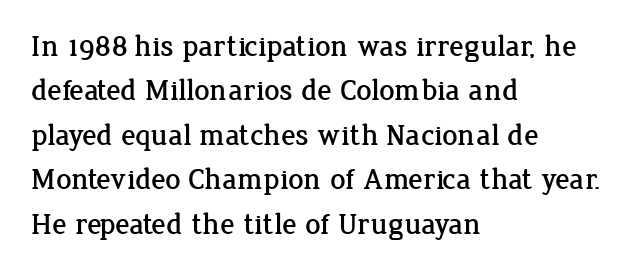
The image shows 30 px serif type, upright; set left-aligned, normal line spacing (1.48x), normal letter spacing, not underlined; low stroke contrast and a medium x-height.
